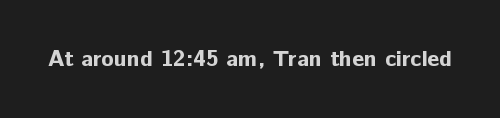
Notice how thick the strokes are: this is what a full bold looks like. In terms of letterspacing, this is plain default setting. The specimen omits any rule beneath the text block's lines. The lettering stays uniformly vertical, giving the passage a roman look.
